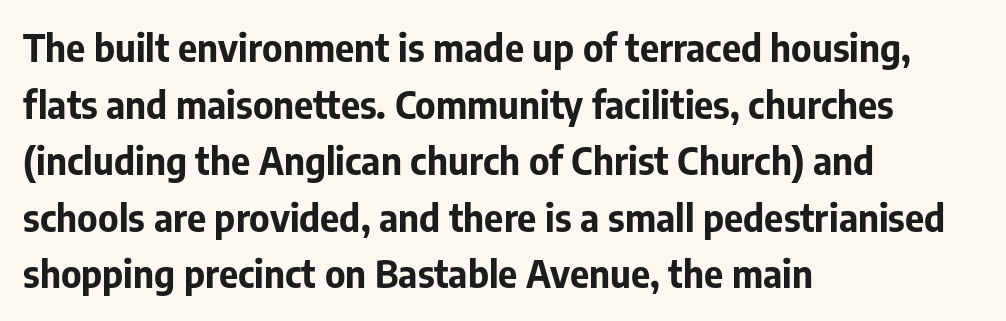
The image shows 37 px bold sans-serif type, upright; set left-aligned, normal line spacing (1.53x), normal letter spacing, not underlined; low stroke contrast and a medium x-height.
